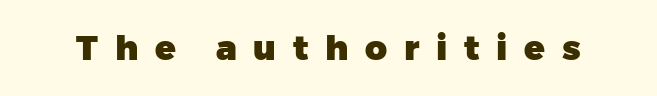
Q: Is the text bold? A: Yes.
Q: Is the text italic (slanted)? A: No, it is upright.
Q: Is the typeface a serif or a sans-serif typeface? A: Sans-serif.
Q: Is the text underlined? A: No.
Q: Is the spacing between letters normal or unusually wide? A: Unusually wide.
Q: Width (condensed, normal, or wide)? A: Normal.
Q: Stroke contrast? A: Low.
Q: x-height? A: Medium.
Q: Monospaced? A: No.
